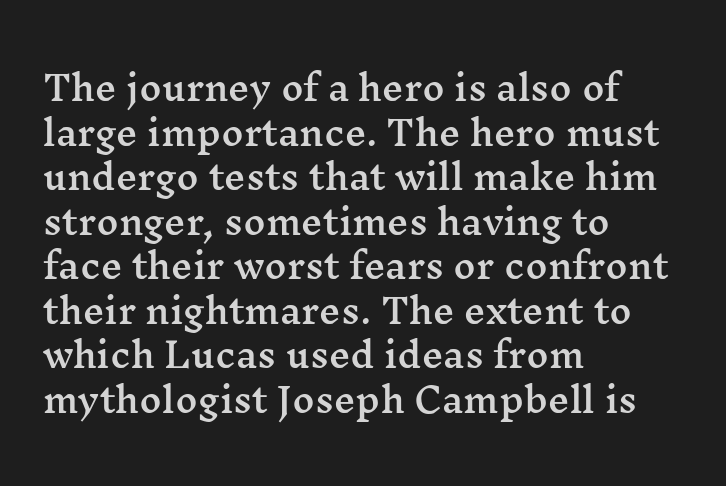
The image shows 34 px wide serif type, upright; set left-aligned, normal line spacing (1.31x), normal letter spacing, not underlined; medium stroke contrast and a medium x-height.
